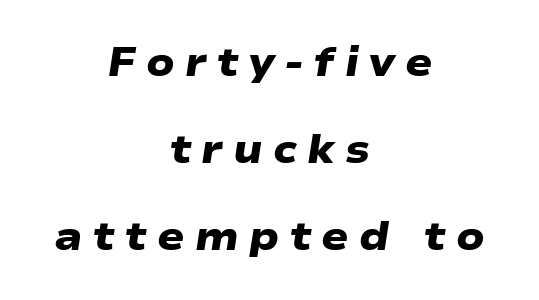
The image shows 40 px heavy, wide sans-serif type; set centered, loose line spacing (2.17x), unusually wide letter spacing (+0.26 em), not underlined; low stroke contrast and a medium x-height.
